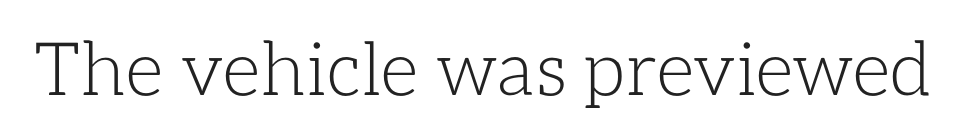
{"italic": "no", "bold": "no", "weight": "light", "width": "normal", "stroke_contrast": "low", "x_height": "medium", "monospaced": "no", "underline": "no", "letter_spacing": "normal", "letter_spacing_em": 0.0, "glyph_px": 74}
